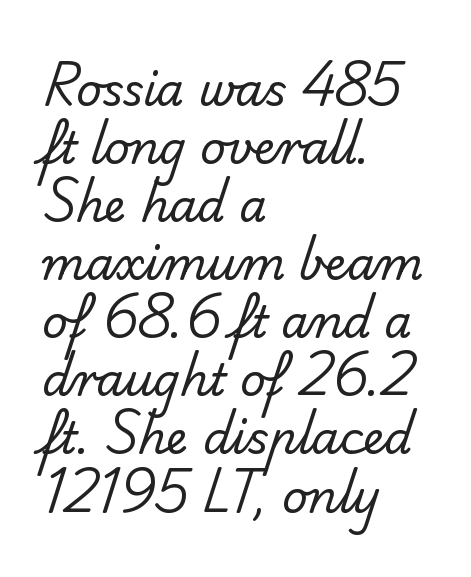
This sample uses a sans-serif face. Unmarked baselines from the first word to the last. A typesetter would call this proportional, since set widths differ per character. There is no visible air inserted between adjacent glyphs. These lines stack with their left ends in a neat column.
